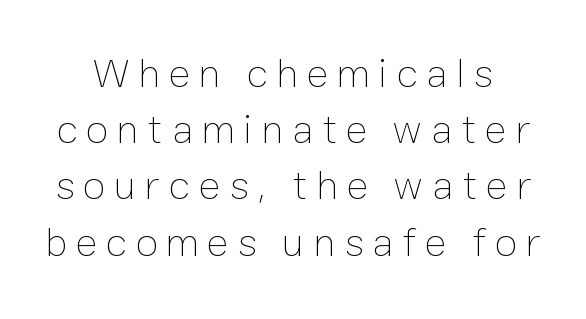
{"italic": "no", "bold": "no", "weight": "thin", "width": "normal", "stroke_contrast": "low", "x_height": "medium", "monospaced": "no", "underline": "no", "line_spacing": "normal", "line_spacing_ratio": 1.37, "letter_spacing": "wide", "letter_spacing_em": 0.21, "glyph_px": 41}
